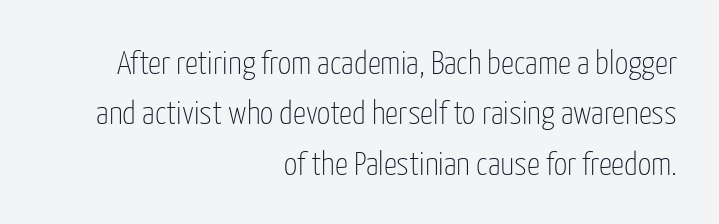
The paragraph shown leans on its right margin. A typesetter would label this face a sans. Anything drawn beneath the words? Only blank space. Compared with a typical body face, this is equally light or lighter still. Note the varied advance widths — an 'i' is clearly narrower than an 'm'.
